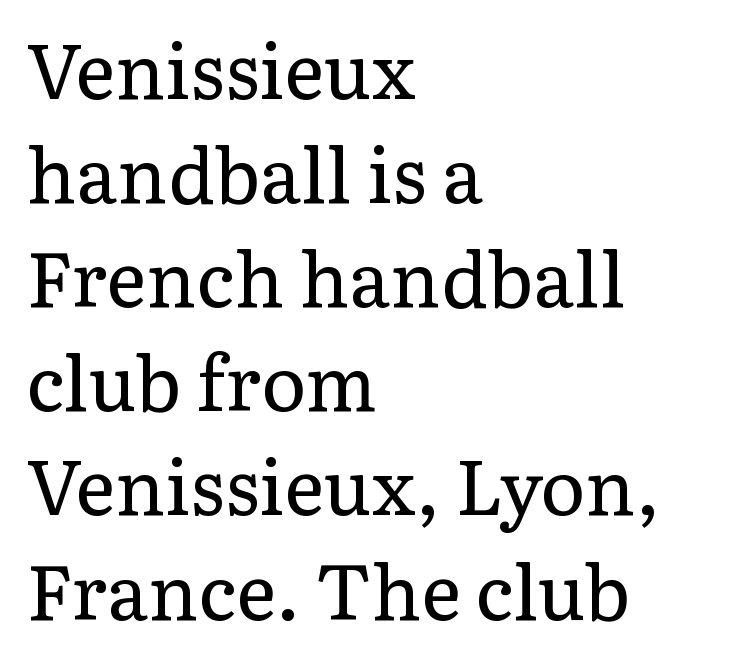
Q: Is the text bold? A: No.
Q: Is the text italic (slanted)? A: No, it is upright.
Q: Is the typeface a serif or a sans-serif typeface? A: Serif.
Q: Is the text underlined? A: No.
Q: How is the paragraph aligned? A: Left-aligned.
Q: Is the spacing between letters normal or unusually wide? A: Normal.
Q: Is the spacing between lines tight, normal or loose? A: Normal.
Q: Width (condensed, normal, or wide)? A: Normal.
Q: Stroke contrast? A: Low.
Q: x-height? A: Medium.
Q: Monospaced? A: No.
